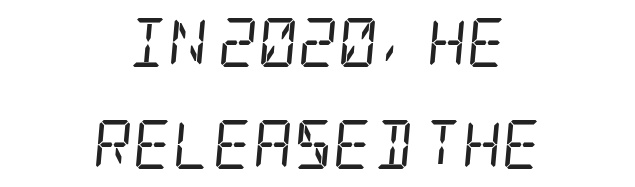
Has an underline been added? It has not. The typeface has the unassuming heft of standard copy or less. Caption: multi-line text, centered on the measure. Compared with typical body copy, the letter spacing here is the same. These lines stand farther apart than default settings would place them. Serifs: yes, visible at the terminals of the letterforms.
